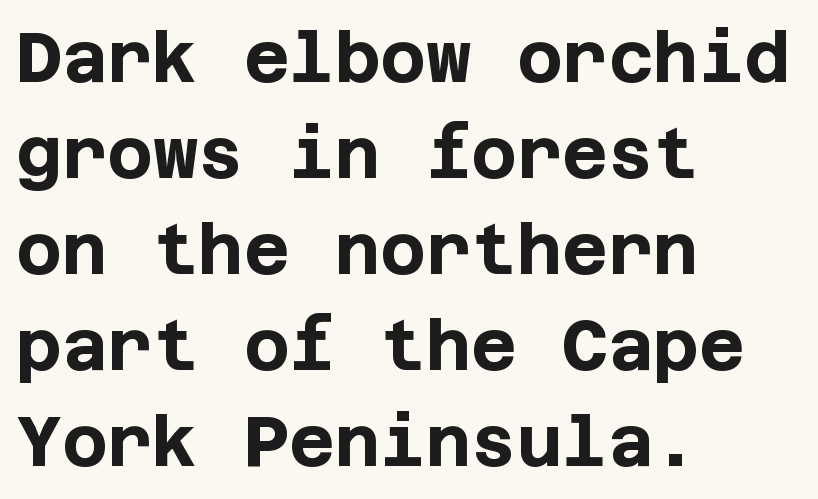
{"serif": "no", "italic": "no", "bold": "yes", "weight": "bold", "width": "normal", "stroke_contrast": "low", "x_height": "large", "underline": "no", "align": "left", "line_spacing": "normal", "line_spacing_ratio": 1.37, "letter_spacing": "normal", "letter_spacing_em": 0.0, "glyph_px": 70}
